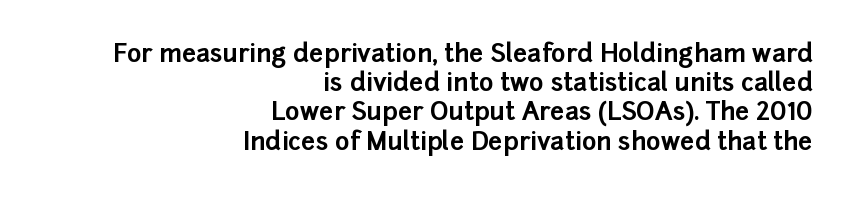
The compositor pushed each line to the right boundary. Inter-character spacing is left at the font's built-in metrics. Thick stems and heavy bowls — unmistakably bold. Has an underline been added? It has not. Upright lettering throughout.
